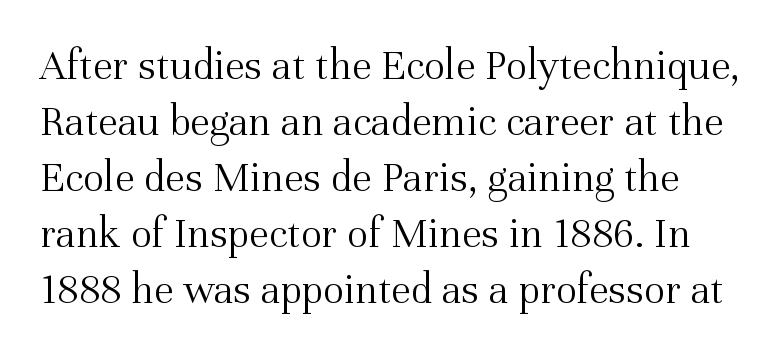
Q: Is the text bold? A: No.
Q: Is the text italic (slanted)? A: No, it is upright.
Q: Is the typeface a serif or a sans-serif typeface? A: Serif.
Q: Is the text underlined? A: No.
Q: Is the spacing between letters normal or unusually wide? A: Normal.
Q: Is the spacing between lines tight, normal or loose? A: Normal.
Q: Width (condensed, normal, or wide)? A: Normal.
Q: Stroke contrast? A: Medium.
Q: x-height? A: Medium.
Q: Monospaced? A: No.
